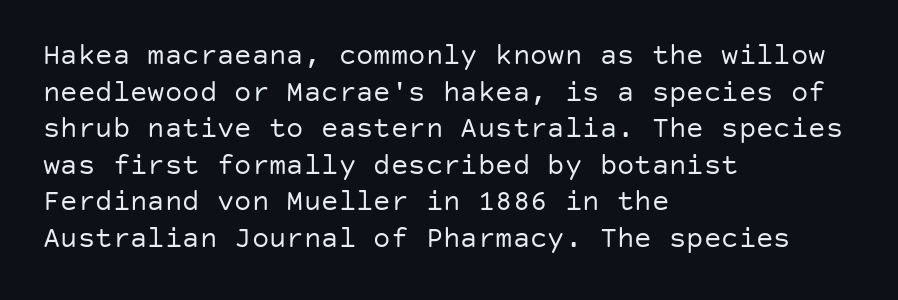
The image shows 29 px regular-weight sans-serif type, upright; set left-aligned, normal line spacing (1.26x), normal letter spacing, not underlined; low stroke contrast and a large x-height.
